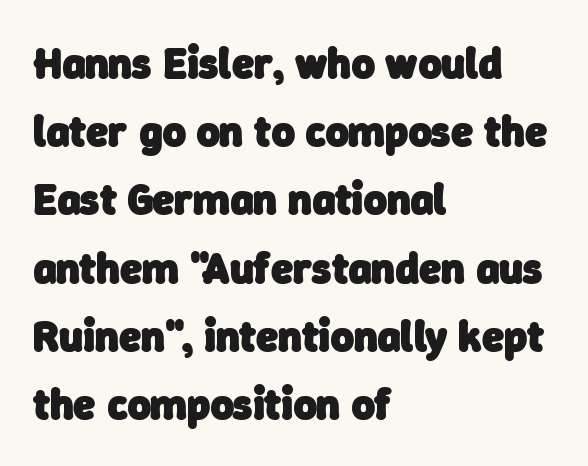
A dark, heavy texture on the line: the type is bold. Left-aligned paragraph, ragged on the right. Does extra space separate the letters? No, they use regular spacing. The baseline area is clear. This block has exactly the height ordinary leading produces. Varying glyph widths throughout — classic text-font behaviour.
